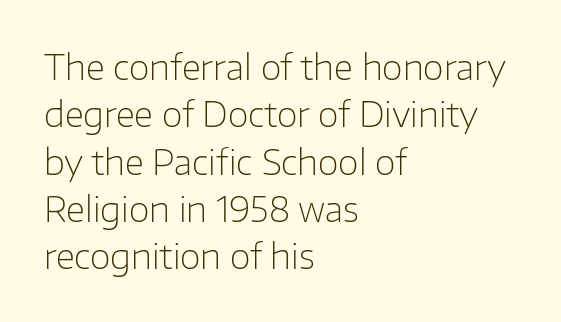
Q: Is the text bold? A: No.
Q: Is the text italic (slanted)? A: No, it is upright.
Q: Is the typeface a serif or a sans-serif typeface? A: Sans-serif.
Q: Is the text underlined? A: No.
Q: How is the paragraph aligned? A: Left-aligned.
Q: Is the spacing between letters normal or unusually wide? A: Normal.
Q: Is the spacing between lines tight, normal or loose? A: Normal.
Q: Width (condensed, normal, or wide)? A: Normal.
Q: Stroke contrast? A: Low.
Q: x-height? A: Medium.
Q: Monospaced? A: No.
